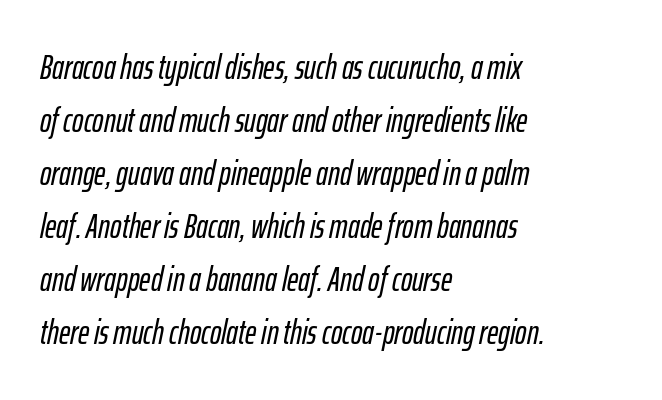
{"italic": "yes", "lean": "right", "slant_degrees": 12, "width": "condensed", "stroke_contrast": "low", "x_height": "medium", "monospaced": "no", "underline": "no", "align": "left", "line_spacing": "normal", "line_spacing_ratio": 1.56, "letter_spacing": "normal", "letter_spacing_em": 0.0, "glyph_px": 34}
